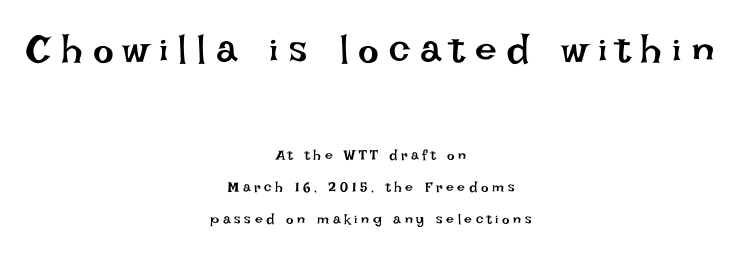
{"italic": "no", "bold": "no", "weight": "regular", "width": "normal", "stroke_contrast": "low", "x_height": "large", "monospaced": "no", "underline": "no", "align": "center", "line_spacing": "loose", "line_spacing_ratio": 2.28, "letter_spacing": "wide", "letter_spacing_em": 0.26, "larger_block": "first", "size_ratio": 2.79, "glyph_px": 39}
